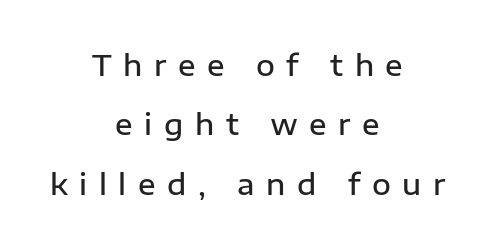
Q: Is the text bold? A: Semi-bold.
Q: Is the text italic (slanted)? A: No, it is upright.
Q: Is the typeface a serif or a sans-serif typeface? A: Sans-serif.
Q: Is the text underlined? A: No.
Q: How is the paragraph aligned? A: Centered.
Q: Is the spacing between letters normal or unusually wide? A: Unusually wide.
Q: Is the spacing between lines tight, normal or loose? A: Loose.
Q: Width (condensed, normal, or wide)? A: Normal.
Q: Stroke contrast? A: Low.
Q: x-height? A: Medium.
Q: Monospaced? A: No.
